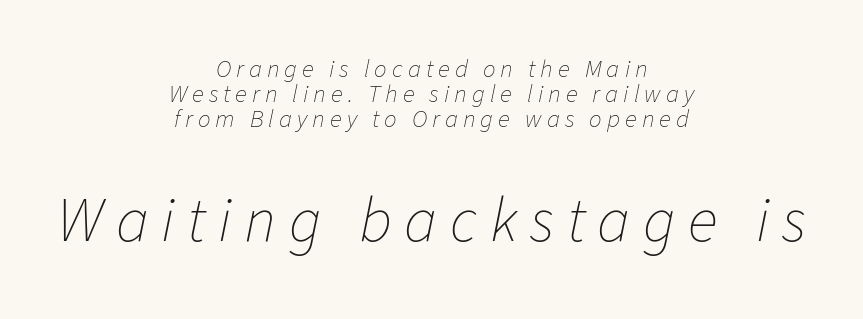
The image shows 63 px thin type, italic (leaning right); set centered, tight line spacing (1.0x), unusually wide letter spacing (+0.2 em), not underlined; the second (bottom) block is 2.52x larger; low stroke contrast and a medium x-height.
